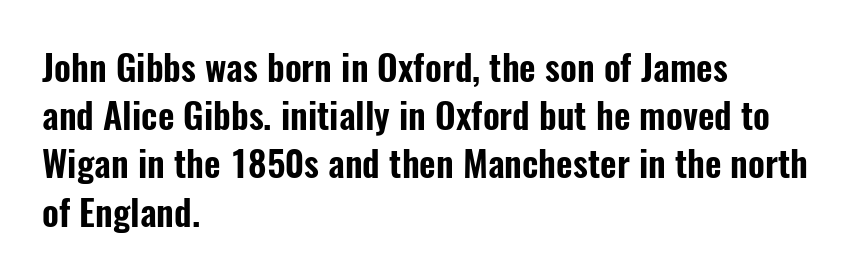
{"serif": "no", "italic": "no", "width": "condensed", "stroke_contrast": "low", "x_height": "medium", "monospaced": "no", "underline": "no", "align": "left", "line_spacing": "normal", "line_spacing_ratio": 1.34, "letter_spacing": "normal", "letter_spacing_em": 0.0, "glyph_px": 36}
